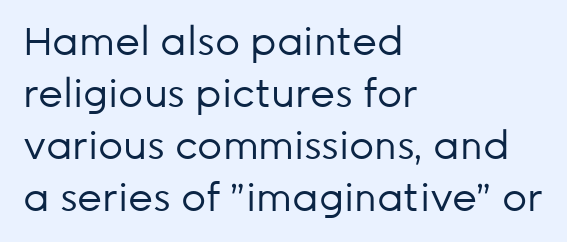
Q: Is the text bold? A: No.
Q: Is the text italic (slanted)? A: No, it is upright.
Q: Is the typeface a serif or a sans-serif typeface? A: Sans-serif.
Q: Is the text underlined? A: No.
Q: How is the paragraph aligned? A: Left-aligned.
Q: Is the spacing between letters normal or unusually wide? A: Normal.
Q: Is the spacing between lines tight, normal or loose? A: Normal.
Q: Width (condensed, normal, or wide)? A: Normal.
Q: Stroke contrast? A: Low.
Q: x-height? A: Medium.
Q: Monospaced? A: No.
